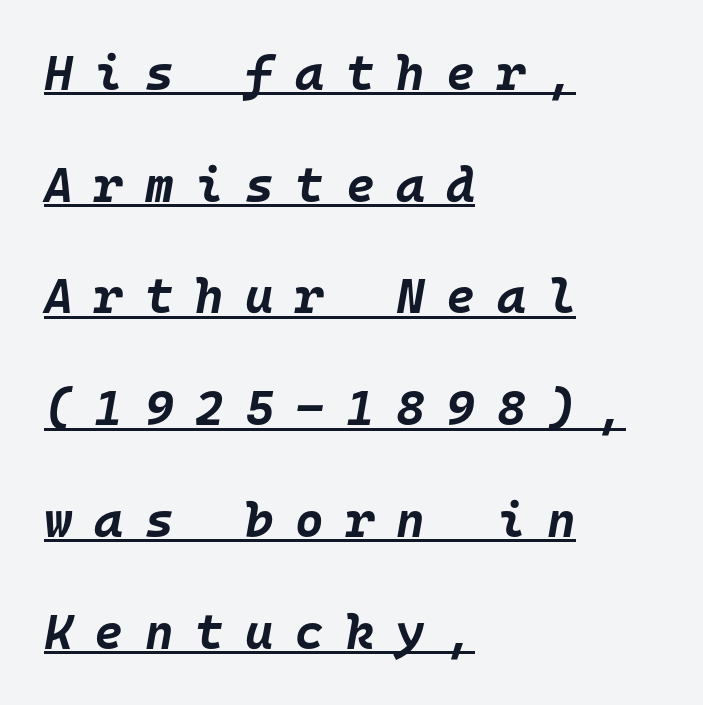
Typesetter's note: full bold, strokes at maximum text heaviness. Regarding leading, the lines here are spaced well apart. Between one letter and the next there's a generous, obvious gap. A rule runs beneath these lines of type. The passage is arranged the way most books set body copy — flush left.
